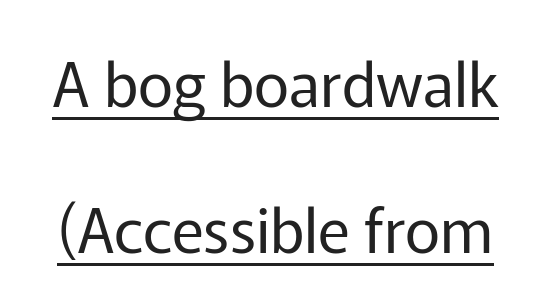
Q: Is the text bold? A: No.
Q: Is the text italic (slanted)? A: No, it is upright.
Q: Is the typeface a serif or a sans-serif typeface? A: Sans-serif.
Q: Is the text underlined? A: Yes.
Q: Is the spacing between letters normal or unusually wide? A: Normal.
Q: Is the spacing between lines tight, normal or loose? A: Loose.
Q: Width (condensed, normal, or wide)? A: Normal.
Q: Stroke contrast? A: Low.
Q: x-height? A: Medium.
Q: Monospaced? A: No.
